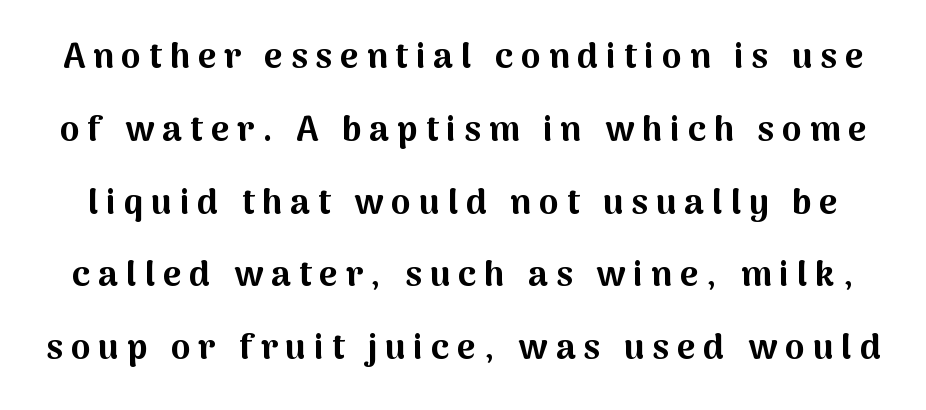
Horizontal bands of white between lines are thick stripes. The passage shown is emphatically bold. No word sits above an underline. A sans-serif font was chosen for this passage. A typesetter would call this heavily tracked-out type. This sample uses an upright cut, with every glyph sitting square on the baseline.
